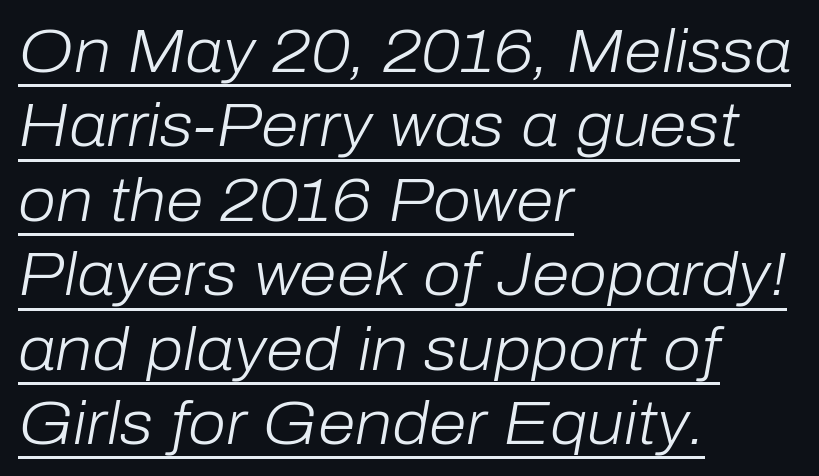
The image shows 61 px light type, italic (leaning right); set left-aligned, line spacing 1.22x, normal letter spacing, underlined; low stroke contrast and a medium x-height.
